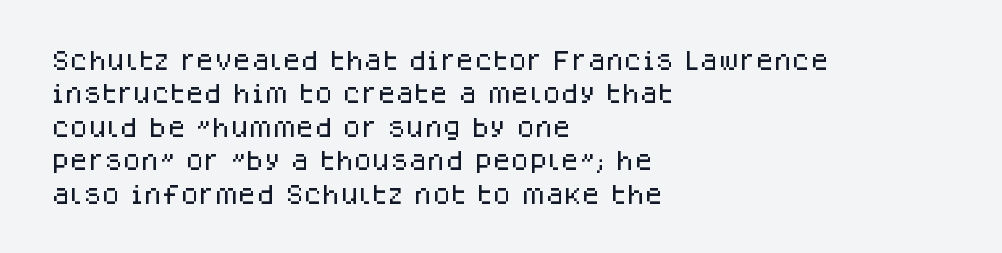
The image shows 21 px text type, upright; set left-aligned, normal line spacing (1.59x), normal letter spacing, not underlined.
